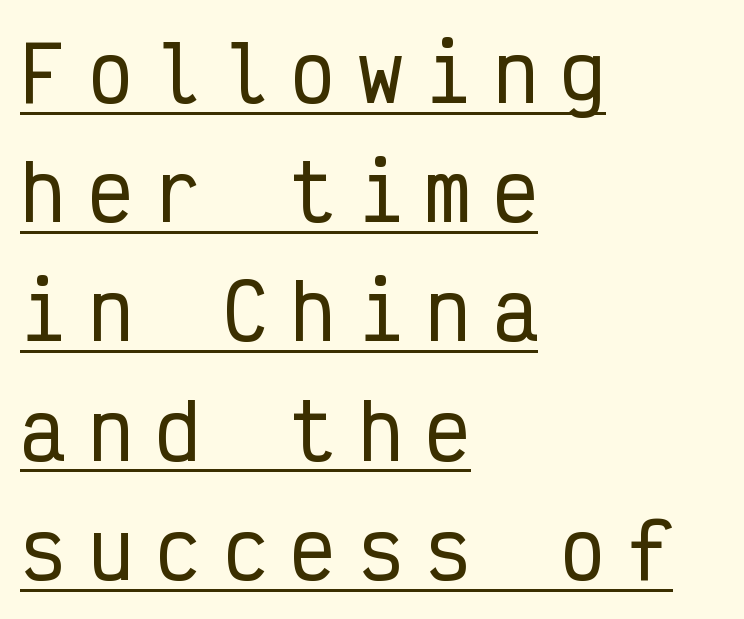
Q: Is the text italic (slanted)? A: No, it is upright.
Q: Is the typeface a serif or a sans-serif typeface? A: Sans-serif.
Q: Is the text underlined? A: Yes.
Q: How is the paragraph aligned? A: Left-aligned.
Q: Is the spacing between letters normal or unusually wide? A: Unusually wide.
Q: Is the spacing between lines tight, normal or loose? A: Normal.
Q: Width (condensed, normal, or wide)? A: Condensed.
Q: Stroke contrast? A: Low.
Q: x-height? A: Medium.
Q: Monospaced? A: Yes.
